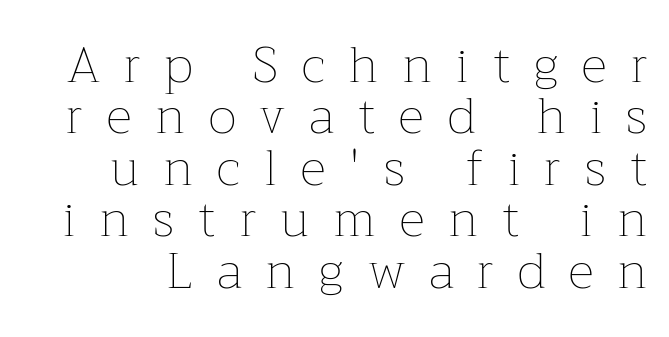
Q: Is the text bold? A: No.
Q: Is the text italic (slanted)? A: No, it is upright.
Q: Is the text underlined? A: No.
Q: Is the spacing between letters normal or unusually wide? A: Unusually wide.
Q: Is the spacing between lines tight, normal or loose? A: Tight.
Q: Width (condensed, normal, or wide)? A: Normal.
Q: Stroke contrast? A: Low.
Q: x-height? A: Medium.
Q: Monospaced? A: No.
